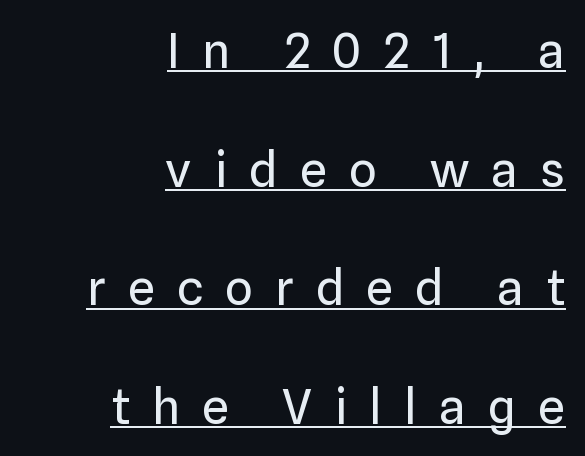
Note: no serifs on the glyphs. Unbolded letterforms with no extra heft. The string is rendered with underlining switched on. Each new line begins a long way beneath the previous one.
